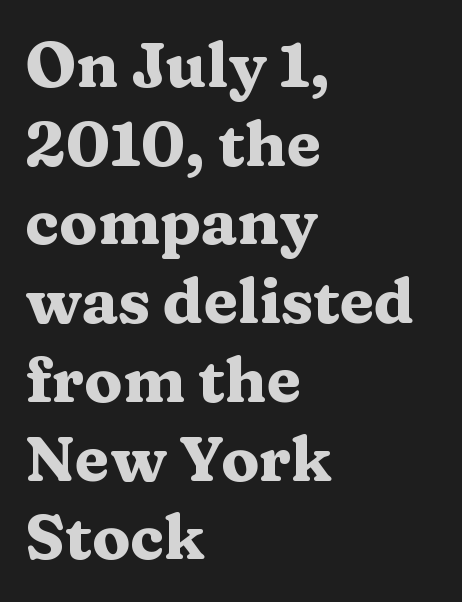
Q: Is the text bold? A: Yes.
Q: Is the text italic (slanted)? A: No, it is upright.
Q: Is the typeface a serif or a sans-serif typeface? A: Serif.
Q: Is the text underlined? A: No.
Q: How is the paragraph aligned? A: Left-aligned.
Q: Is the spacing between letters normal or unusually wide? A: Normal.
Q: Is the spacing between lines tight, normal or loose? A: Normal.
Q: Width (condensed, normal, or wide)? A: Wide.
Q: Stroke contrast? A: Medium.
Q: x-height? A: Medium.
Q: Monospaced? A: No.
